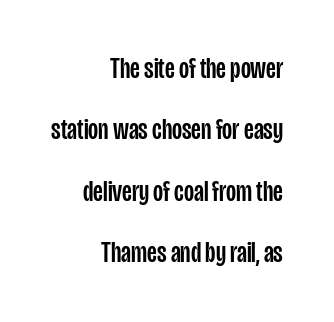
Only glyphs here, with clear space below each row. Characters remain perfectly vertical along every line. Character widths vary here, with narrow letters taking less room than wide ones. A sans-serif font was chosen for this passage. Interline gaps are noticeably wide in this sample. Students, note that the glyphs here touch the page at normal intervals.
